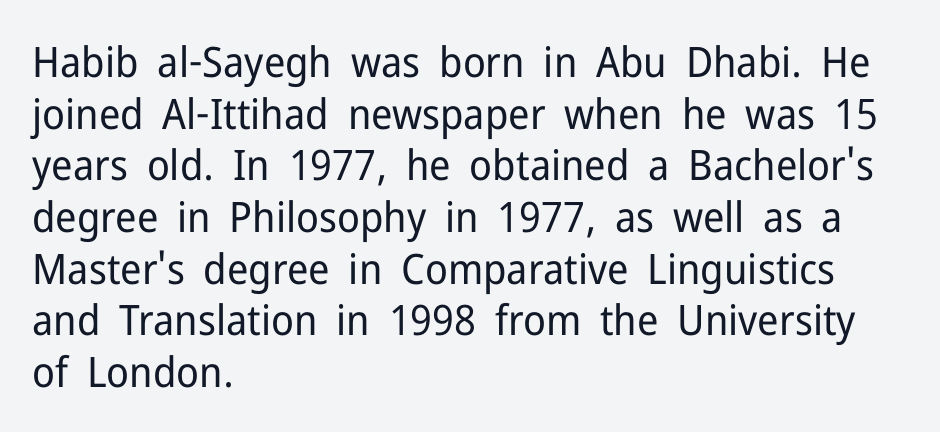
Q: Is the text bold? A: No.
Q: Is the text italic (slanted)? A: No, it is upright.
Q: Is the typeface a serif or a sans-serif typeface? A: Sans-serif.
Q: Is the text underlined? A: No.
Q: How is the paragraph aligned? A: Left-aligned.
Q: Is the spacing between letters normal or unusually wide? A: Normal.
Q: Width (condensed, normal, or wide)? A: Normal.
Q: Stroke contrast? A: Low.
Q: x-height? A: Medium.
Q: Monospaced? A: No.
